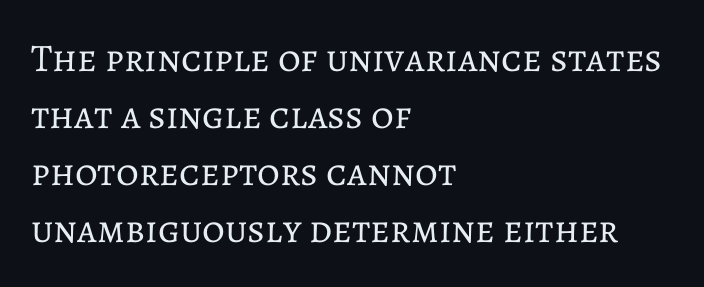
Q: Is the text bold? A: No.
Q: Is the text italic (slanted)? A: No, it is upright.
Q: Is the text underlined? A: No.
Q: How is the paragraph aligned? A: Left-aligned.
Q: Is the spacing between letters normal or unusually wide? A: Normal.
Q: Is the spacing between lines tight, normal or loose? A: Normal.
Q: Width (condensed, normal, or wide)? A: Normal.
Q: Stroke contrast? A: Low.
Q: x-height? A: Medium.
Q: Monospaced? A: No.
